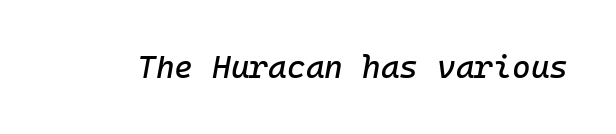
Q: Is the text italic (slanted)? A: Yes, it leans right by about 10 degrees.
Q: Is the text underlined? A: No.
Q: Is the spacing between letters normal or unusually wide? A: Normal.
Q: Width (condensed, normal, or wide)? A: Normal.
Q: Stroke contrast? A: Low.
Q: x-height? A: Medium.
Q: Monospaced? A: Yes.
